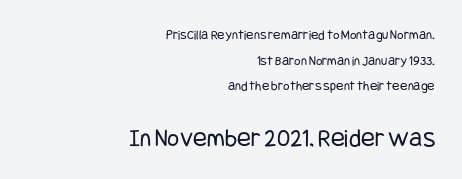
{"italic": "no", "bold": "no", "underline": "no", "align": "right", "line_spacing_ratio": 1.83, "letter_spacing": "normal", "letter_spacing_em": 0.0, "larger_block": "second", "size_ratio": 1.86, "glyph_px": 26}
